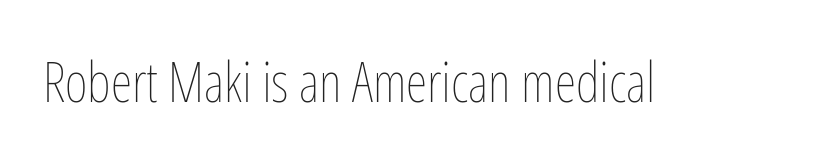
The image shows 55 px thin, condensed type, upright; set normal letter spacing, not underlined; low stroke contrast and a medium x-height.
